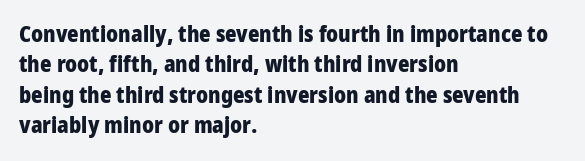
The image shows 22 px bold type, upright; set left-aligned, normal line spacing (1.38x), normal letter spacing, not underlined.
